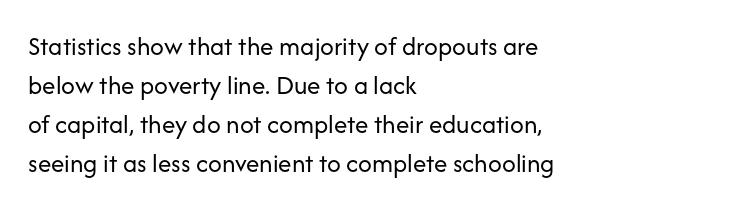
{"italic": "no", "bold": "no", "underline": "no", "align": "left", "line_spacing": "normal", "line_spacing_ratio": 1.45, "letter_spacing": "normal", "letter_spacing_em": 0.0, "glyph_px": 27}
